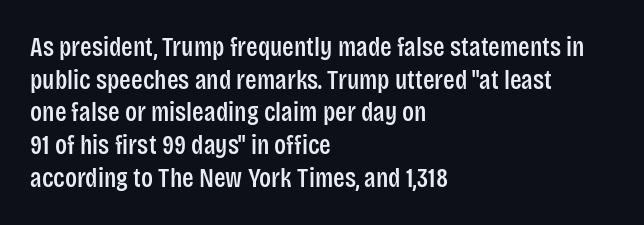
Q: Is the text italic (slanted)? A: No, it is upright.
Q: Is the text underlined? A: No.
Q: How is the paragraph aligned? A: Left-aligned.
Q: Is the spacing between letters normal or unusually wide? A: Normal.
